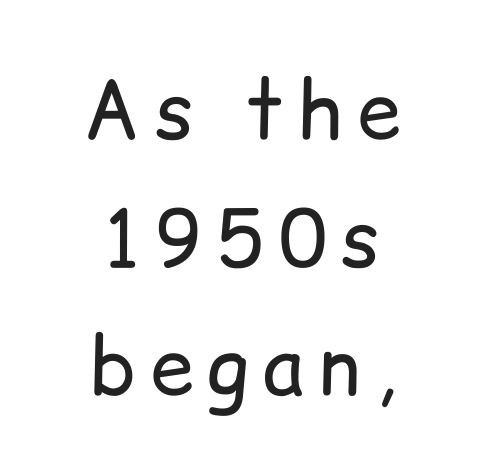
Q: Is the text bold? A: No.
Q: Is the text italic (slanted)? A: No, it is upright.
Q: Is the typeface a serif or a sans-serif typeface? A: Sans-serif.
Q: Is the text underlined? A: No.
Q: How is the paragraph aligned? A: Centered.
Q: Is the spacing between lines tight, normal or loose? A: Normal.
Q: Width (condensed, normal, or wide)? A: Normal.
Q: Stroke contrast? A: Low.
Q: x-height? A: Medium.
Q: Monospaced? A: No.
